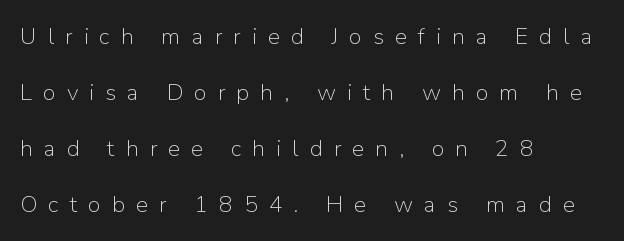
{"italic": "no", "bold": "no", "underline": "no", "align": "left", "line_spacing": "loose", "line_spacing_ratio": 2.43, "letter_spacing": "wide", "letter_spacing_em": 0.48, "glyph_px": 23}
